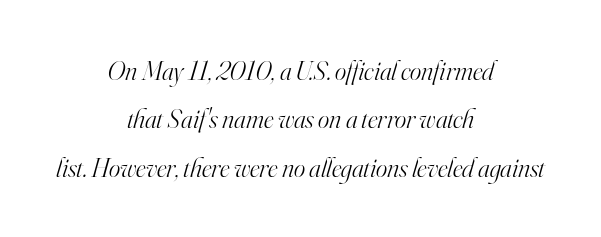
The horizontal fit of the characters is conventional and even. Weight: not bold — regular or lighter. A clean baseline with only descenders dipping below it. Caption: multi-line text, centered on the measure. There's an unmistakable incline to the writing here.
